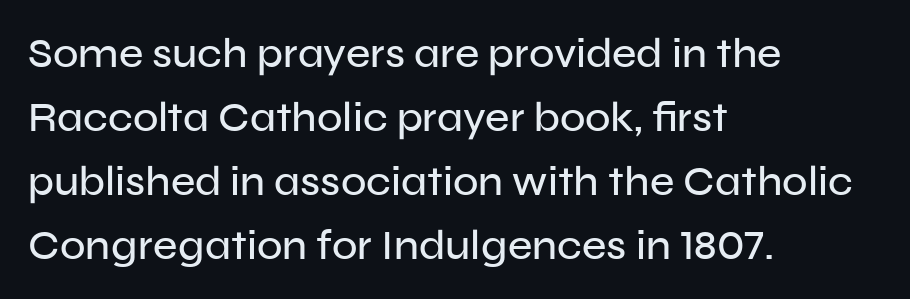
Q: Is the text italic (slanted)? A: No, it is upright.
Q: Is the typeface a serif or a sans-serif typeface? A: Sans-serif.
Q: Is the text underlined? A: No.
Q: How is the paragraph aligned? A: Left-aligned.
Q: Is the spacing between letters normal or unusually wide? A: Normal.
Q: Is the spacing between lines tight, normal or loose? A: Normal.
Q: Width (condensed, normal, or wide)? A: Normal.
Q: Stroke contrast? A: Low.
Q: x-height? A: Medium.
Q: Monospaced? A: No.
